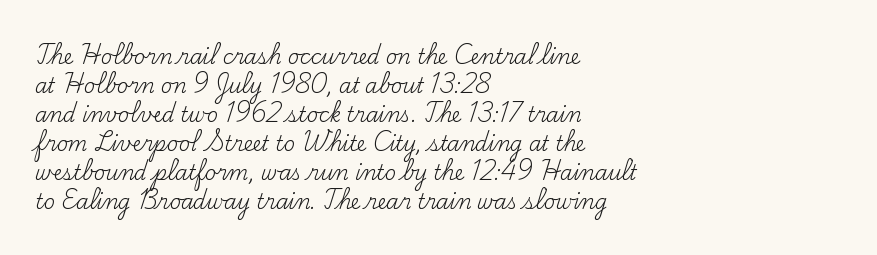
The image shows 20 px text type; set left-aligned, normal line spacing (1.45x), normal letter spacing, not underlined.
